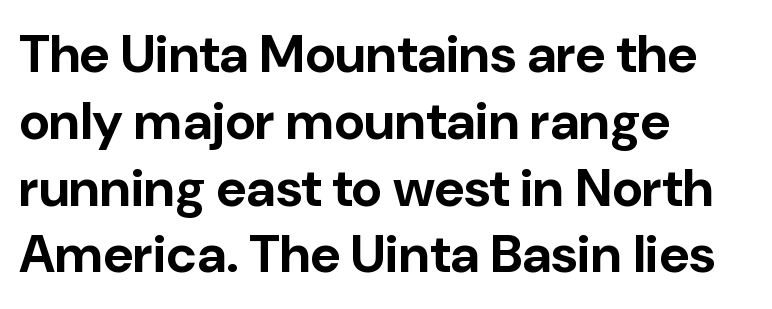
If you drew a ruler down the left edge, every line would touch it. The designer went with a sans here, leaving each stem footless. Plenty of ink on the page — the face is bold. Descender tails drop into unmarked territory. Do the characters align in a grid? No, the font is proportional.
